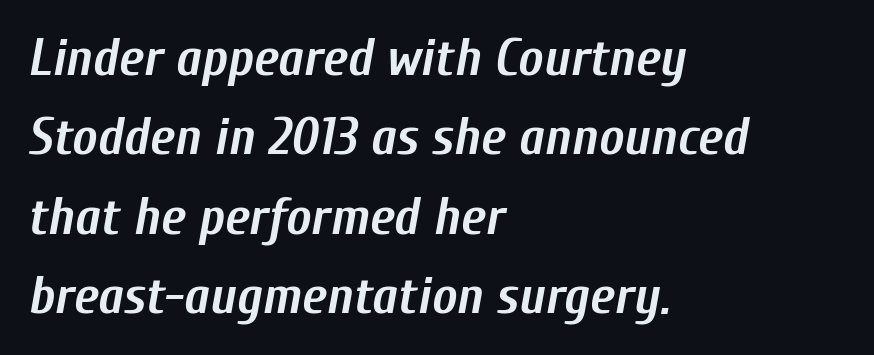
The baseline area is clear. A classic flush-left, rag-right setting is used for this passage. Slanted lettering throughout. The face used here is proportionally spaced, like ordinary book or web type. Caption: bold face, heavy strokes. This block has exactly the height ordinary leading produces.
